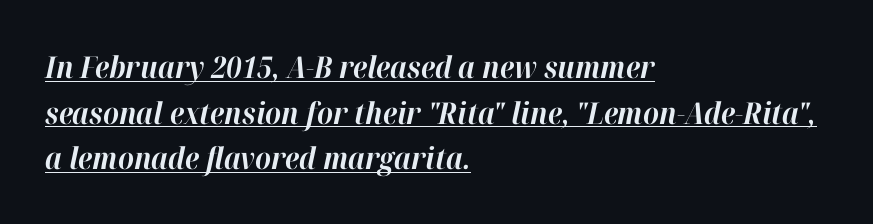
This sample has the flowing, uneven cadence of proportional lettering. Horizontal alignment here is leftward, the default for most running prose. What stands out about the letter spacing? Nothing — it is the standard amount. Italic? Definitely — the glyphs are oblique.
